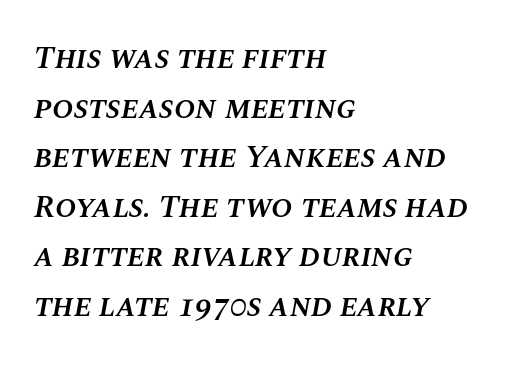
{"italic": "yes", "lean": "right", "slant_degrees": 10, "bold": "semi", "weight": "semibold", "width": "normal", "stroke_contrast": "medium", "x_height": "large", "monospaced": "no", "underline": "no", "align": "left", "line_spacing": "normal", "line_spacing_ratio": 1.55, "letter_spacing": "normal", "letter_spacing_em": 0.0, "glyph_px": 32}
